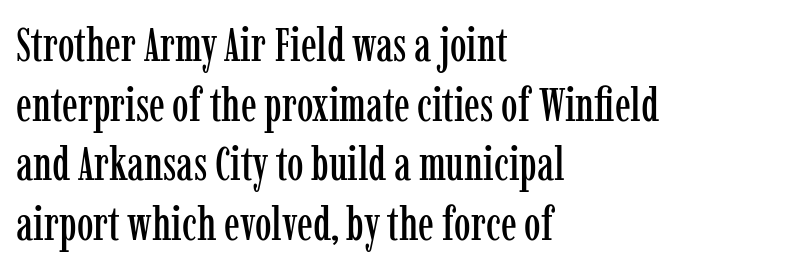
The image shows 47 px condensed serif type, upright; set left-aligned, normal line spacing (1.27x), normal letter spacing, not underlined; low stroke contrast and a medium x-height.
